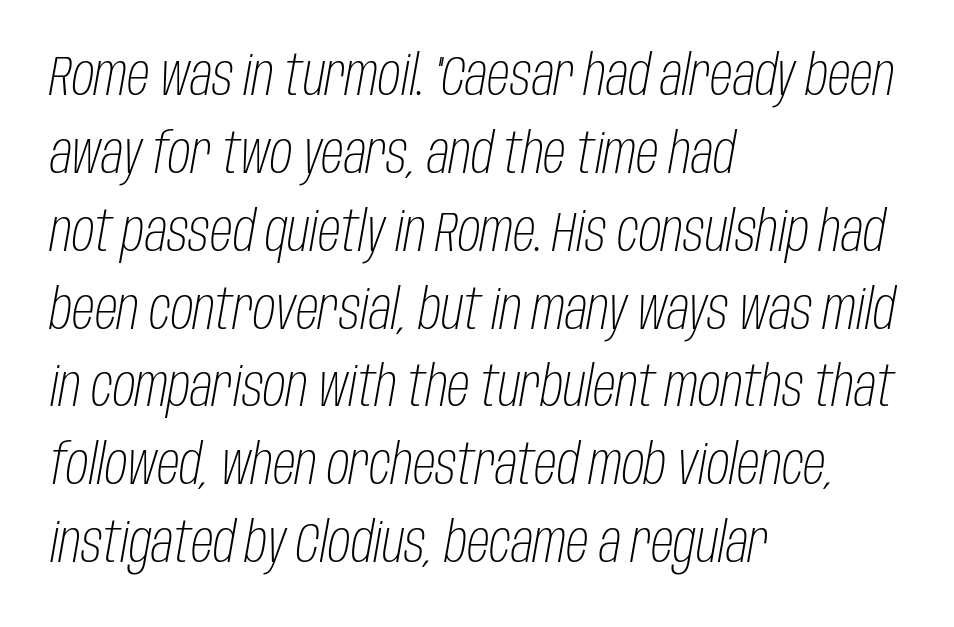
The face looks like a standard text weight, possibly lighter. The text carries the slant typical of an italic or oblique font. Is the block centered? No — it sits flush against the left margin. The words here are not underlined. Is this a fixed-width face? No — the glyphs have proportional, varying widths. The face used here is rendered with its standard letterfit.
